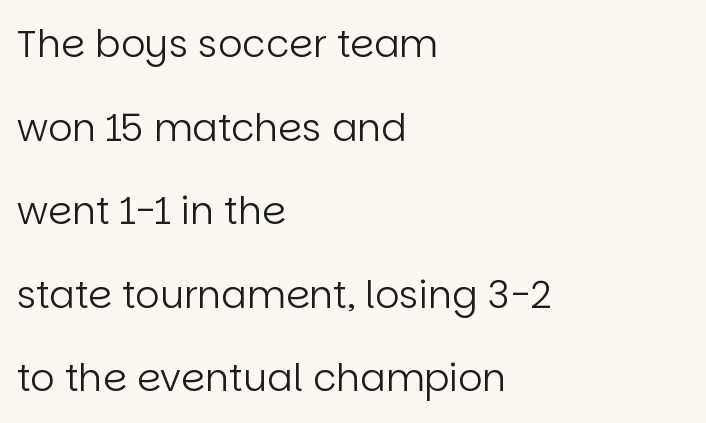
Q: Is the text bold? A: No.
Q: Is the text italic (slanted)? A: No, it is upright.
Q: Is the typeface a serif or a sans-serif typeface? A: Sans-serif.
Q: Is the text underlined? A: No.
Q: How is the paragraph aligned? A: Left-aligned.
Q: Is the spacing between letters normal or unusually wide? A: Normal.
Q: Is the spacing between lines tight, normal or loose? A: Loose.
Q: Width (condensed, normal, or wide)? A: Normal.
Q: Stroke contrast? A: Low.
Q: x-height? A: Large.
Q: Monospaced? A: No.
